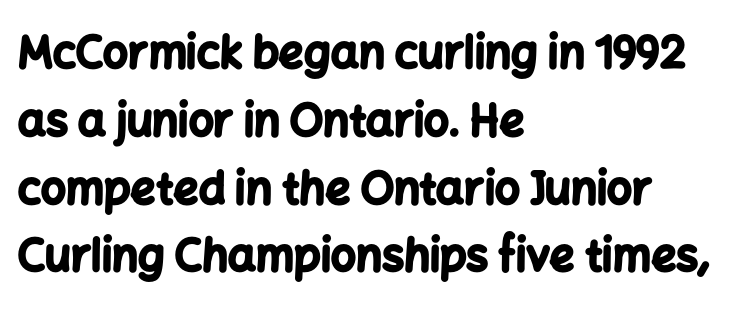
The image shows 44 px bold sans-serif type, upright; set left-aligned, normal line spacing (1.54x), normal letter spacing, not underlined; low stroke contrast and a medium x-height.
